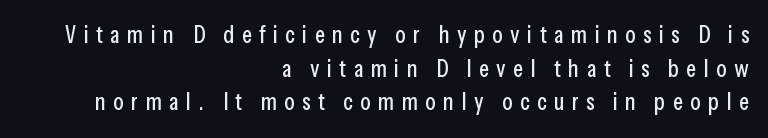
{"italic": "no", "underline": "no", "align": "right", "line_spacing": "normal", "line_spacing_ratio": 1.4, "letter_spacing": "wide", "letter_spacing_em": 0.31, "glyph_px": 24}
